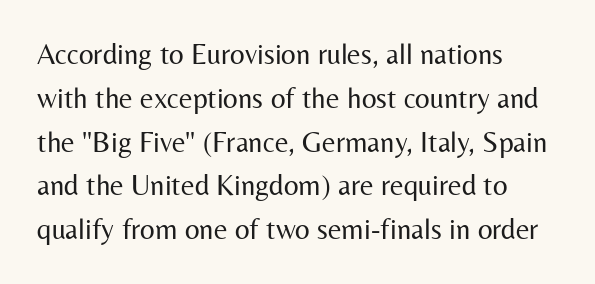
Look at the tracking — it's just the regular setting, nothing added. This sample has the flowing, uneven cadence of proportional lettering. The rendering uses a moderate line-height, typical for paragraphs. The font family rendered here belongs to the sans-serif group.
